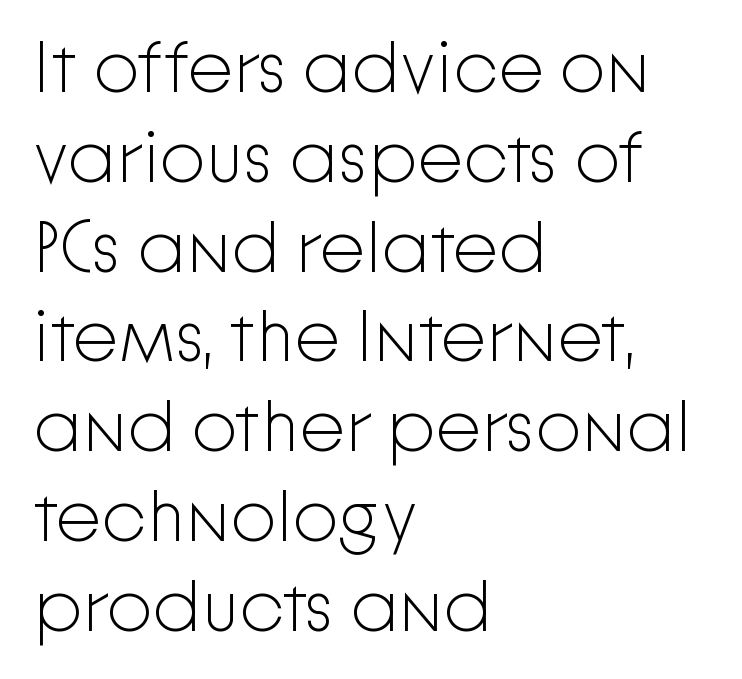
{"serif": "no", "italic": "no", "bold": "no", "weight": "light", "width": "normal", "stroke_contrast": "low", "x_height": "medium", "monospaced": "no", "underline": "no", "align": "left", "line_spacing_ratio": 1.23, "letter_spacing": "normal", "letter_spacing_em": 0.0, "glyph_px": 73}
